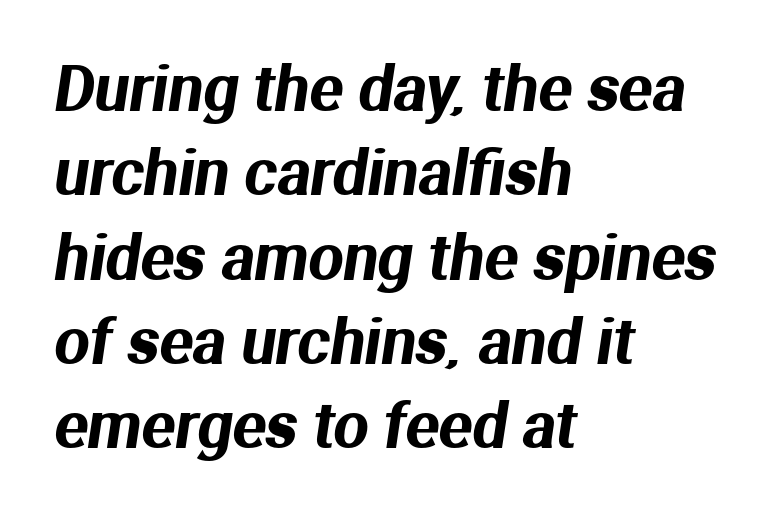
{"serif": "no", "width": "normal", "stroke_contrast": "medium", "x_height": "medium", "monospaced": "no", "underline": "no", "align": "left", "line_spacing": "normal", "line_spacing_ratio": 1.36, "letter_spacing": "normal", "letter_spacing_em": 0.0, "glyph_px": 62}
